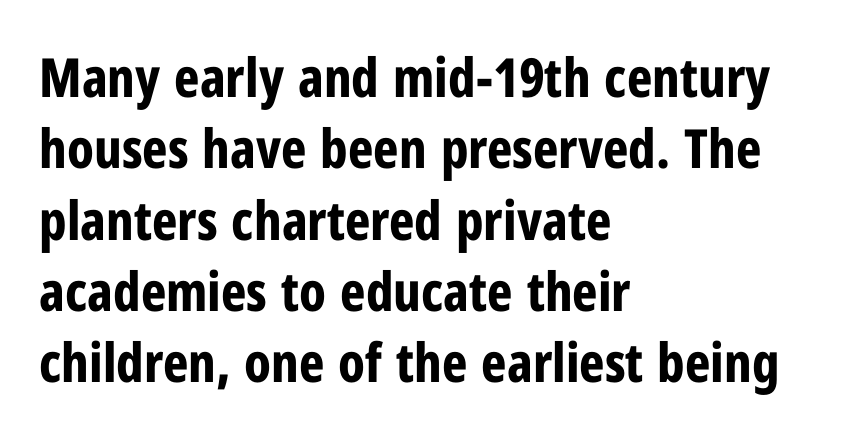
The image shows 54 px bold, condensed sans-serif type, upright; set left-aligned, normal line spacing (1.32x), normal letter spacing, not underlined; low stroke contrast and a medium x-height.
